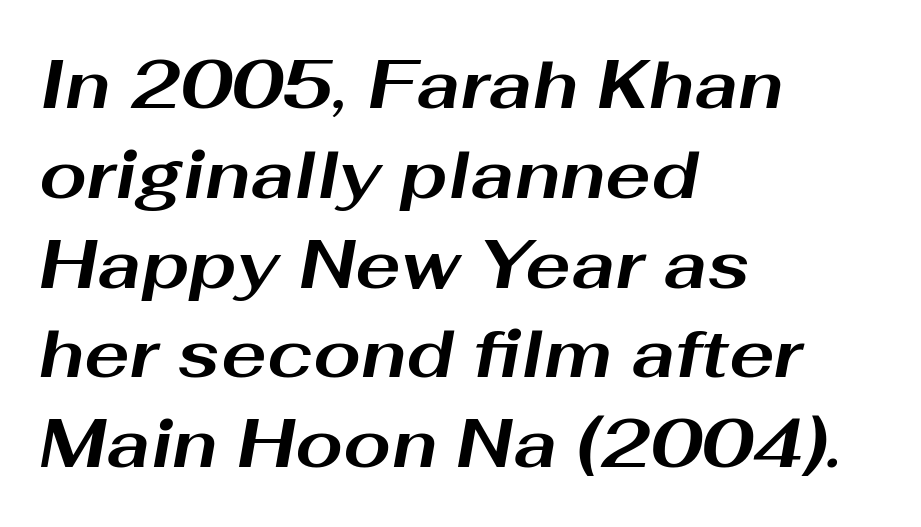
Q: Is the text bold? A: Yes.
Q: Is the text italic (slanted)? A: Yes, it leans right by about 10 degrees.
Q: Is the text underlined? A: No.
Q: How is the paragraph aligned? A: Left-aligned.
Q: Is the spacing between letters normal or unusually wide? A: Normal.
Q: Is the spacing between lines tight, normal or loose? A: Normal.
Q: Width (condensed, normal, or wide)? A: Wide.
Q: Stroke contrast? A: Medium.
Q: x-height? A: Medium.
Q: Monospaced? A: No.
